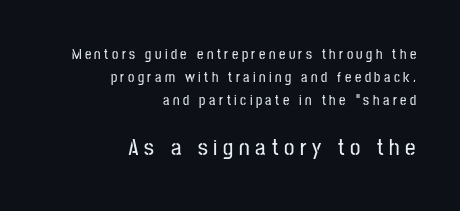
{"italic": "no", "underline": "no", "align": "right", "line_spacing": "normal", "line_spacing_ratio": 1.64, "letter_spacing": "wide", "letter_spacing_em": 0.25, "larger_block": "second", "size_ratio": 1.64, "glyph_px": 23}
